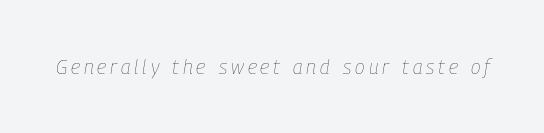
The zone under the glyphs is completely vacant. How are the letters spaced? Widely, with obvious added tracking. If you drew a line through each stem, it would be angled. No letter is thick-stroked: the sample isn't bold.
